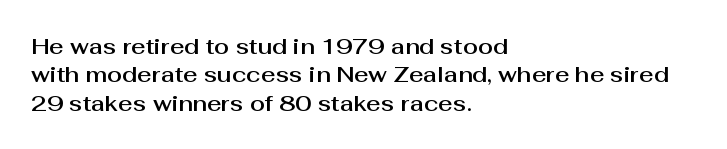
The image shows 22 px text type, upright; set left-aligned, normal line spacing (1.29x), normal letter spacing, not underlined.
